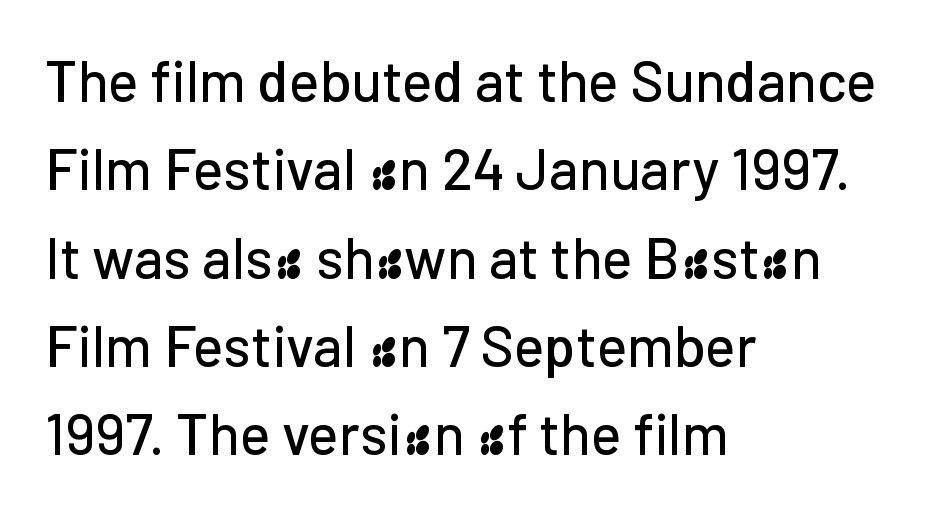
{"serif": "no", "italic": "no", "width": "normal", "stroke_contrast": "low", "x_height": "medium", "monospaced": "no", "underline": "no", "align": "left", "line_spacing": "normal", "line_spacing_ratio": 1.55, "letter_spacing": "normal", "letter_spacing_em": 0.0, "glyph_px": 57}
